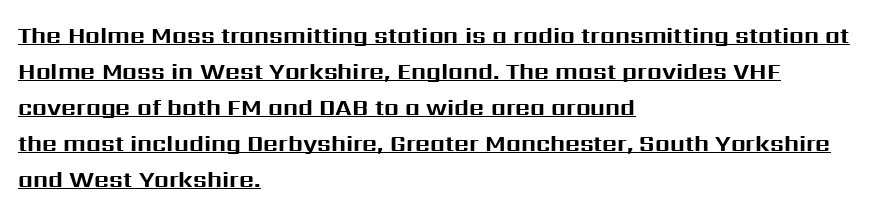
Glyph-to-glyph distance matches everyday printed text. The face used here has the dense, thick strokes of a bold. Rendered with straight, roman letterforms. Is the block centered? No — it sits flush against the left margin.
